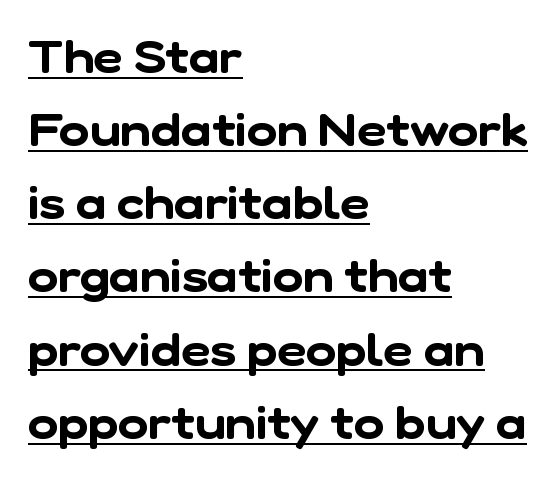
{"serif": "no", "width": "normal", "stroke_contrast": "low", "x_height": "medium", "monospaced": "no", "underline": "yes", "align": "left", "line_spacing": "normal", "line_spacing_ratio": 1.59, "letter_spacing": "normal", "letter_spacing_em": 0.0, "glyph_px": 46}
